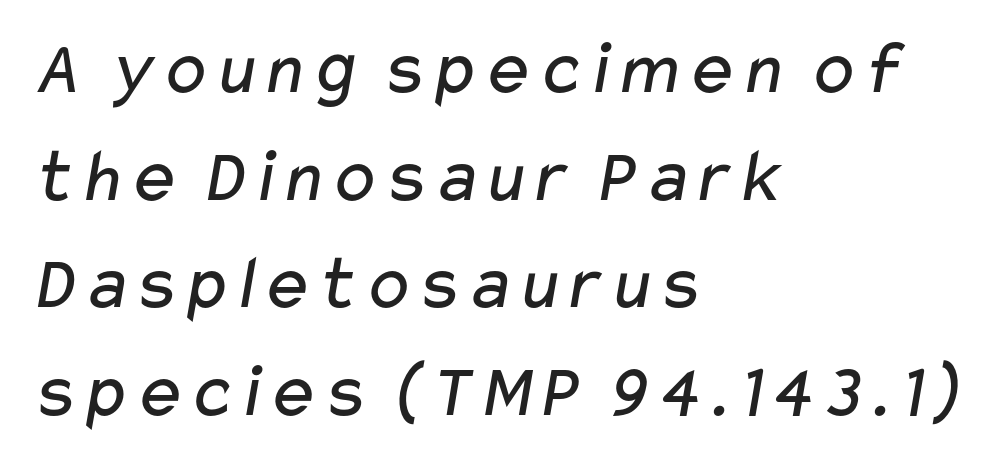
Q: Is the text bold? A: No.
Q: Is the typeface a serif or a sans-serif typeface? A: Sans-serif.
Q: Is the text underlined? A: No.
Q: How is the paragraph aligned? A: Left-aligned.
Q: Is the spacing between letters normal or unusually wide? A: Normal.
Q: Is the spacing between lines tight, normal or loose? A: Normal.
Q: Width (condensed, normal, or wide)? A: Wide.
Q: Stroke contrast? A: Low.
Q: x-height? A: Medium.
Q: Monospaced? A: No.
